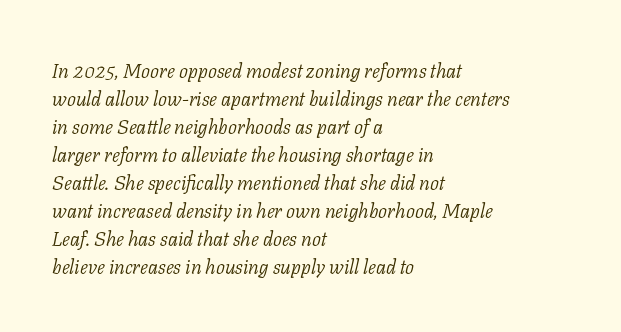
Q: Is the text bold? A: No.
Q: Is the text italic (slanted)? A: Yes, it leans right by about 11 degrees.
Q: Is the text underlined? A: No.
Q: How is the paragraph aligned? A: Left-aligned.
Q: Is the spacing between letters normal or unusually wide? A: Normal.
Q: Is the spacing between lines tight, normal or loose? A: Normal.
